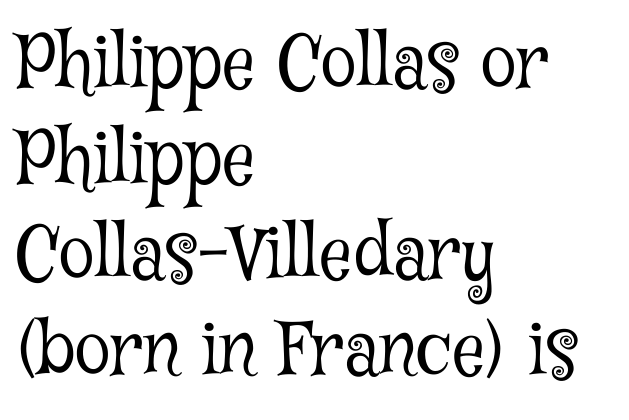
The image shows 73 px light, condensed serif type, upright; set left-aligned, normal line spacing (1.31x), normal letter spacing, not underlined; low stroke contrast and a medium x-height.
